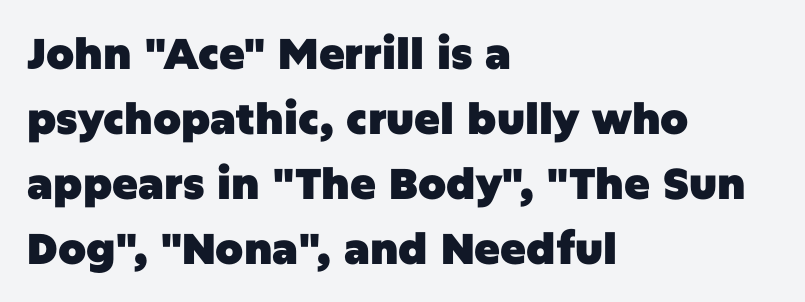
The image shows 43 px heavy sans-serif type, upright; set left-aligned, normal line spacing (1.51x), normal letter spacing, not underlined; low stroke contrast and a large x-height.
